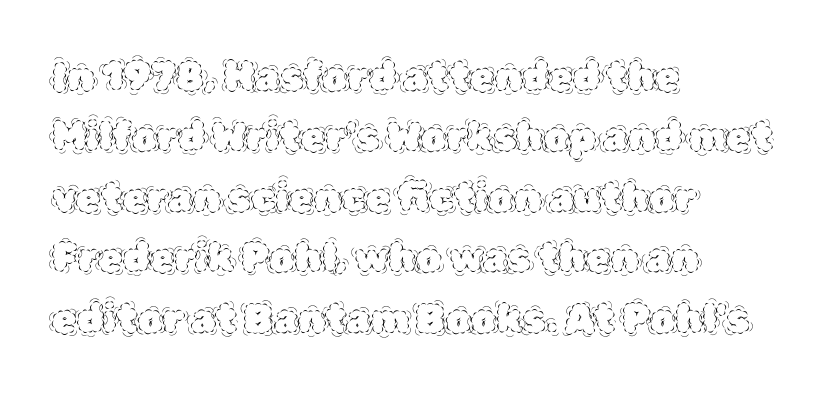
One glance says typical: line gaps are just what's usual. The lettering holds an erect, upright posture throughout. Visually the block forms a straight wall on the left and a jagged coastline on the right. Words float on clear page, feet unadorned.
